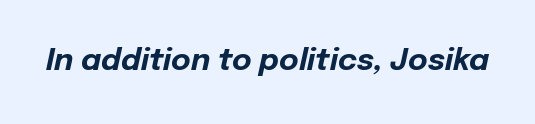
The image shows 30 px bold type, italic (leaning right); set normal letter spacing, not underlined; low stroke contrast and a medium x-height.
